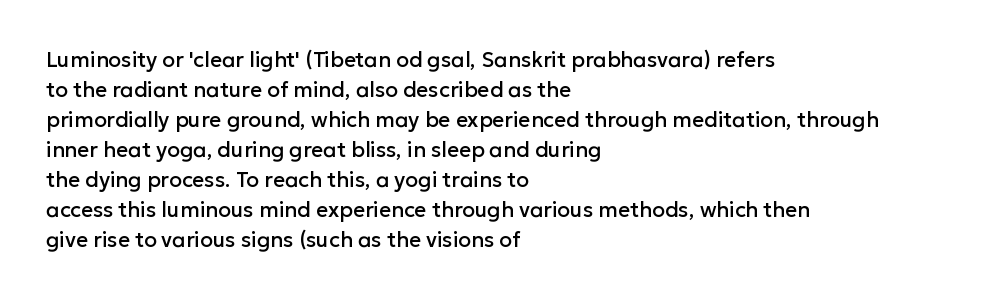
The gaps between neighbouring characters are ordinary and unremarkable. This rendering uses left alignment, leaving the right contour irregular. Horizontal bands of white between lines are of average thickness. The strip under each line holds only bare page. It's the straight-up-and-down kind of type.
